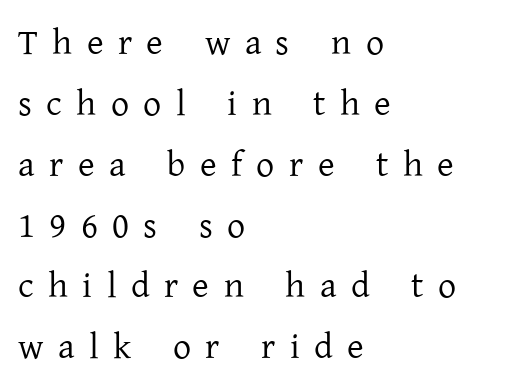
{"serif": "yes", "italic": "no", "bold": "no", "weight": "regular", "width": "normal", "stroke_contrast": "low", "x_height": "medium", "monospaced": "no", "underline": "no", "align": "left", "line_spacing": "normal", "line_spacing_ratio": 1.69, "letter_spacing": "wide", "letter_spacing_em": 0.4, "glyph_px": 36}
